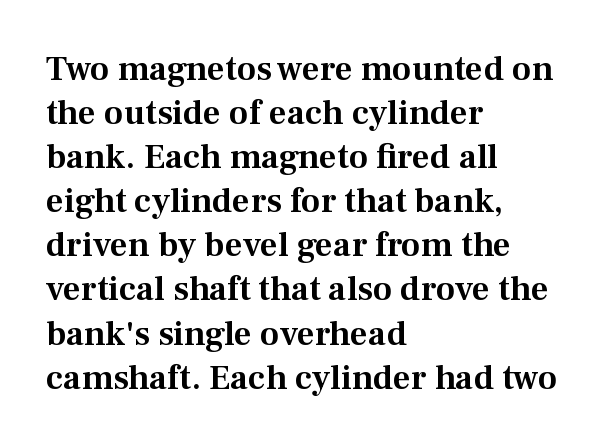
Q: Is the text italic (slanted)? A: No, it is upright.
Q: Is the typeface a serif or a sans-serif typeface? A: Serif.
Q: Is the text underlined? A: No.
Q: How is the paragraph aligned? A: Left-aligned.
Q: Is the spacing between letters normal or unusually wide? A: Normal.
Q: Is the spacing between lines tight, normal or loose? A: Normal.
Q: Width (condensed, normal, or wide)? A: Normal.
Q: Stroke contrast? A: Medium.
Q: x-height? A: Medium.
Q: Monospaced? A: No.
